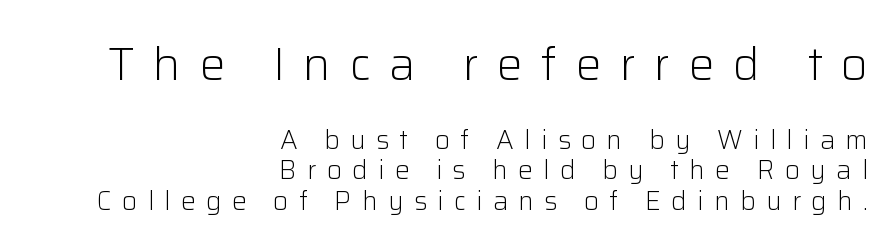
The image shows 46 px light sans-serif type, upright; set right-aligned, line spacing 1.19x, unusually wide letter spacing (+0.4 em), not underlined; the first (top) block is 1.77x larger; low stroke contrast and a medium x-height.
